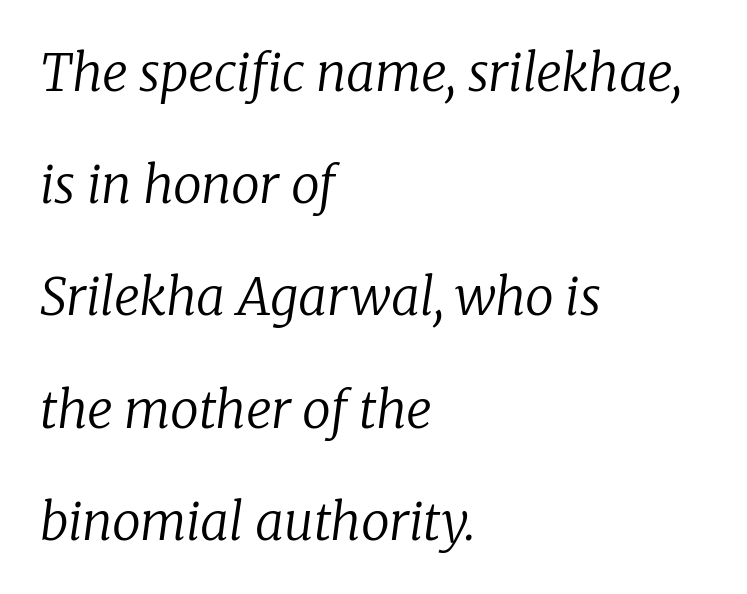
{"serif": "yes", "italic": "yes", "lean": "right", "slant_degrees": 8, "bold": "no", "weight": "regular", "width": "normal", "stroke_contrast": "low", "x_height": "medium", "monospaced": "no", "underline": "no", "align": "left", "line_spacing": "loose", "line_spacing_ratio": 2.2, "letter_spacing": "normal", "letter_spacing_em": 0.0, "glyph_px": 51}
